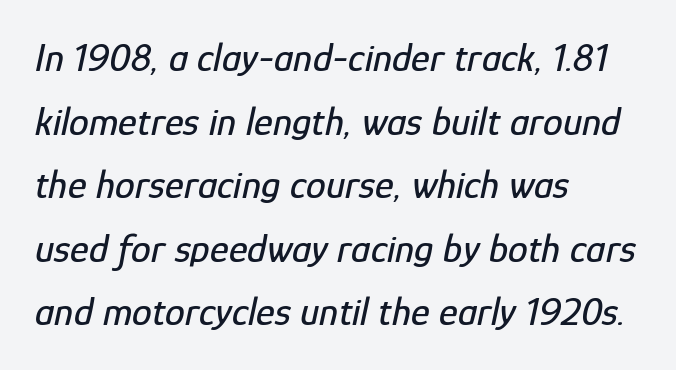
The image shows 40 px condensed type, italic (leaning right); set left-aligned, normal line spacing (1.59x), normal letter spacing, not underlined; low stroke contrast and a medium x-height.
